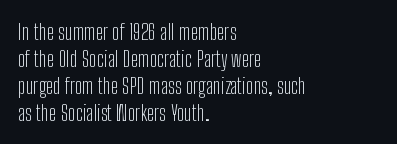
Honestly, the letter spacing is just normal — you wouldn't notice it. A student would call this left alignment; a typographer would say flush left, rag right. The font sits on the lighter half of the weight spectrum, regular included. Just letters on the line, the space beneath them empty.
